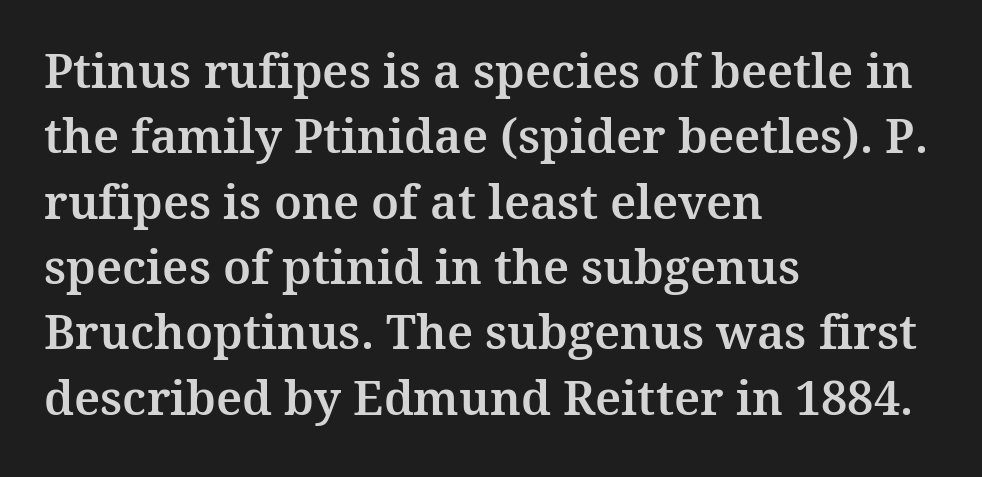
Casual observation: everything's shoved over to the left. Here the designer chose a conventional face with non-uniform glyph widths. The words here are not underlined. The designer went with a serif here, giving each stem small feet. The block of text has a typical density, with ordinary space between rows.
